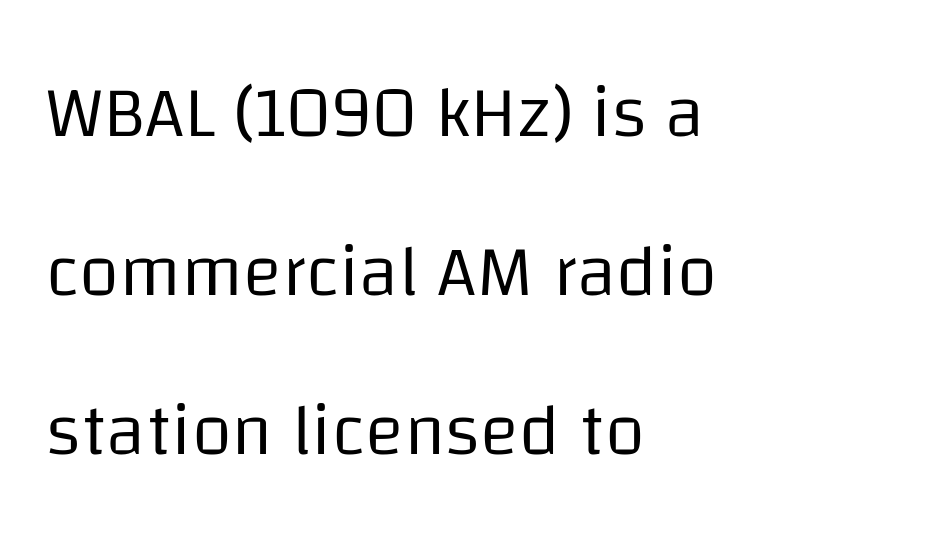
Horizontally, the lines are justified to the leading edge only. Underline: absent. Upright lettering throughout. Characters follow at the spacing the type designer built in.
